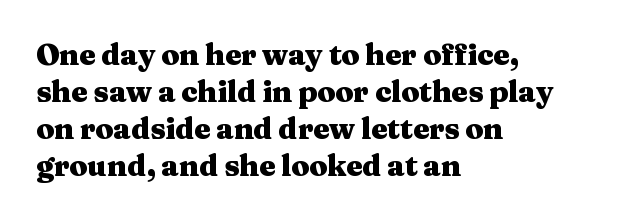
Regular leading. The tracking reads as untouched default to a designer's eye. Type style note: has serifs. On the weight axis this lands at bold, roughly 700.
